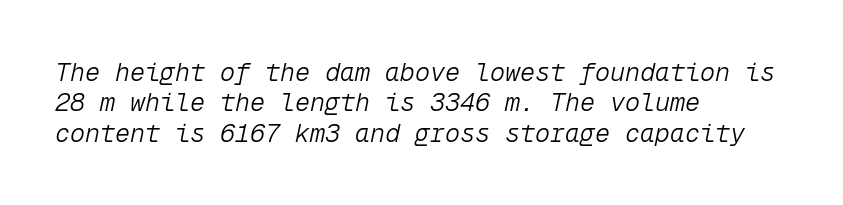
{"italic": "yes", "lean": "right", "slant_degrees": 12, "bold": "no", "underline": "no", "align": "left", "line_spacing_ratio": 1.22, "letter_spacing": "normal", "letter_spacing_em": 0.0, "glyph_px": 25}
